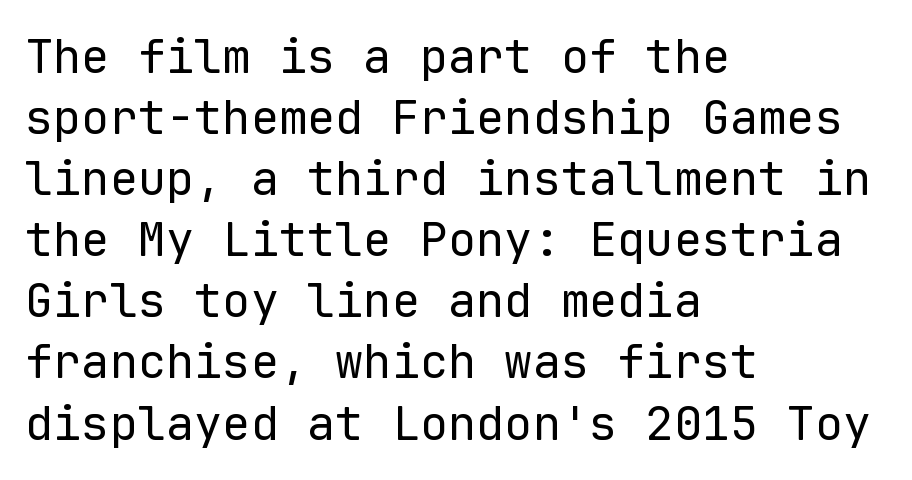
The image shows 47 px regular-weight sans-serif type, upright, monospaced; set left-aligned, normal line spacing (1.3x), normal letter spacing, not underlined; low stroke contrast and a medium x-height.
